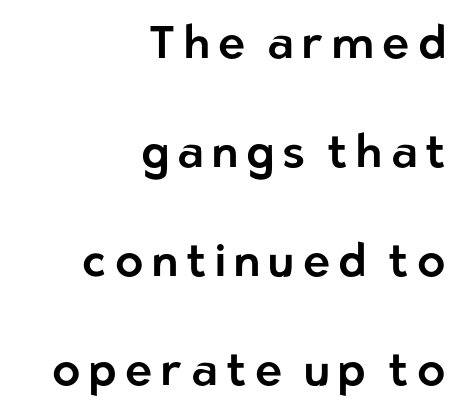
Q: Is the text italic (slanted)? A: No, it is upright.
Q: Is the typeface a serif or a sans-serif typeface? A: Sans-serif.
Q: Is the text underlined? A: No.
Q: How is the paragraph aligned? A: Right-aligned.
Q: Is the spacing between lines tight, normal or loose? A: Loose.
Q: Width (condensed, normal, or wide)? A: Normal.
Q: Stroke contrast? A: Low.
Q: x-height? A: Medium.
Q: Monospaced? A: No.
